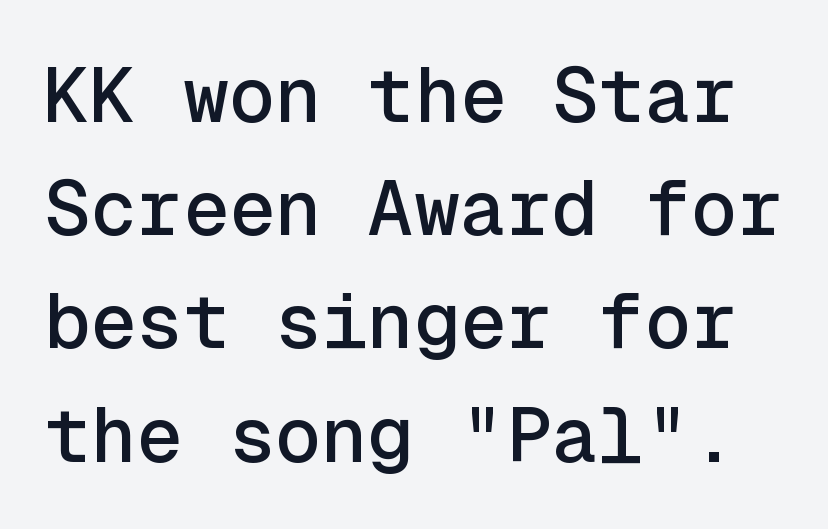
{"serif": "no", "italic": "no", "width": "normal", "x_height": "medium", "monospaced": "yes", "underline": "no", "line_spacing": "normal", "line_spacing_ratio": 1.47, "letter_spacing": "normal", "letter_spacing_em": 0.0, "glyph_px": 77}
